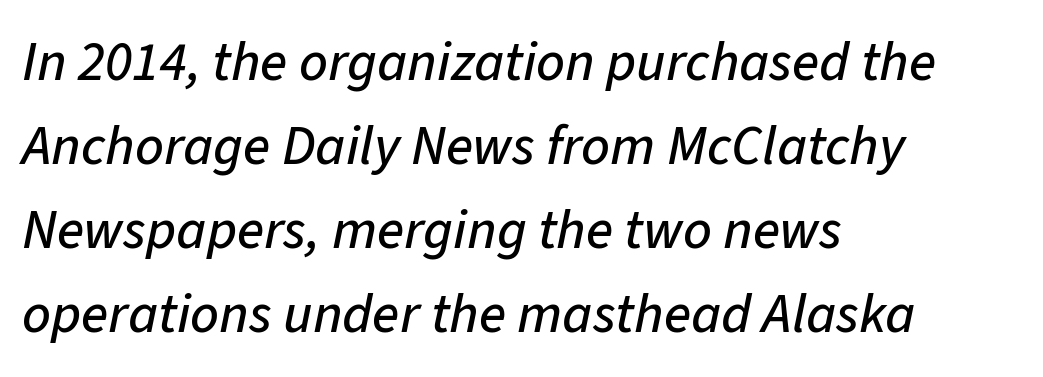
{"italic": "yes", "lean": "right", "slant_degrees": 11, "width": "normal", "stroke_contrast": "low", "x_height": "medium", "monospaced": "no", "underline": "no", "align": "left", "line_spacing": "normal", "line_spacing_ratio": 1.5, "letter_spacing": "normal", "letter_spacing_em": 0.0, "glyph_px": 56}
